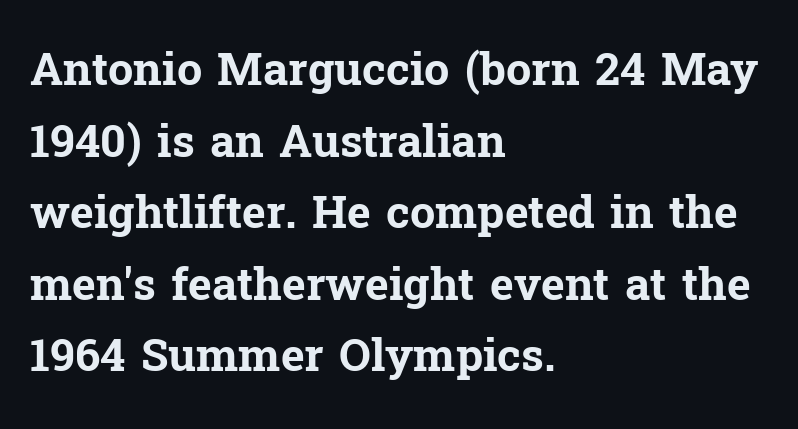
These words are printed bold, with thick strokes throughout. Summary of vertical rhythm: regular, with standard interline spacing. Is the block centered? No — it sits flush against the left margin. Note the varied advance widths — an 'i' is clearly narrower than an 'm'. Is the letter spacing exaggerated? No — it looks like the ordinary default.
